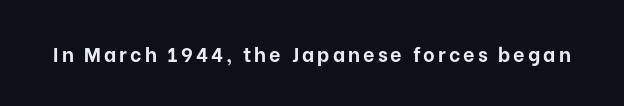
{"italic": "no", "bold": "yes", "underline": "no", "glyph_px": 20}
